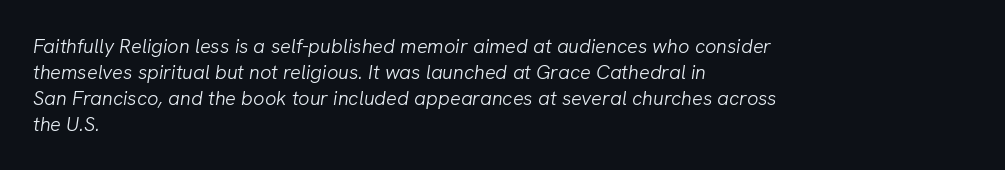
Does the lettering tilt? It does — this is italic. Unmarked baselines from the first word to the last. The rag falls on the right side of this text block. The vertical gap from one line to the next is medium. On a weight scale, this lands at 450 or below. Students, note that the glyphs here touch the page at normal intervals.
